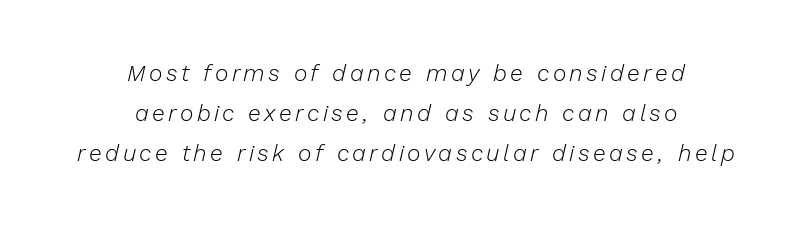
The image shows 23 px text type, italic (leaning right); set centered, line spacing 1.74x, not underlined.
